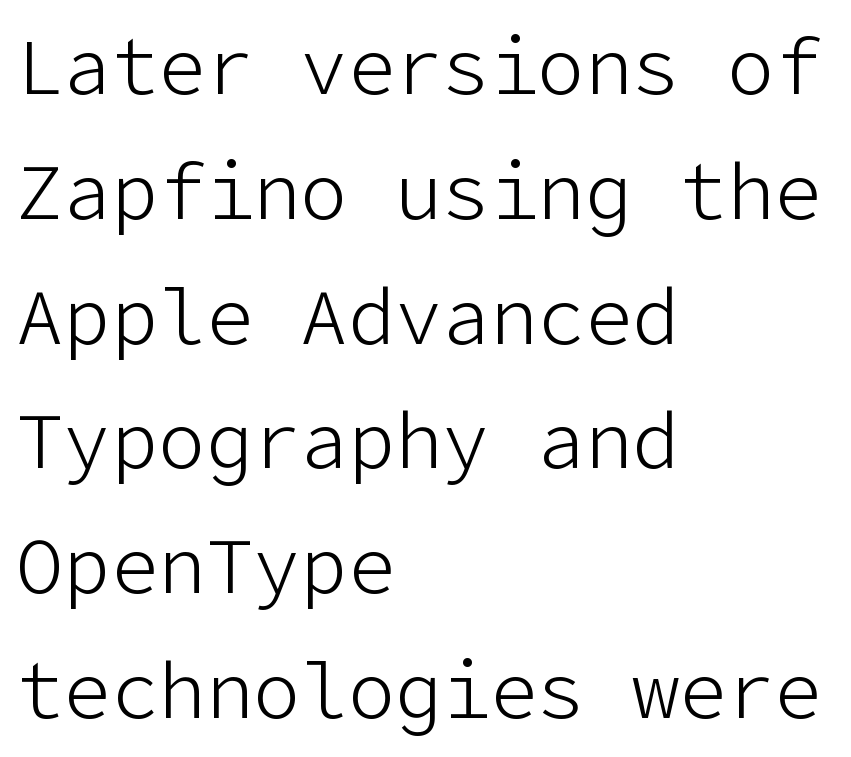
The lines sit at an ordinary, default distance from one another. Glyph-to-glyph distance matches everyday printed text. Unbolded letterforms with no extra heft. Is this a sans? Yes — the strokes have no serifs. Caption: multi-line text, flush left, ragged right. The font's upright variant was chosen for this text.
